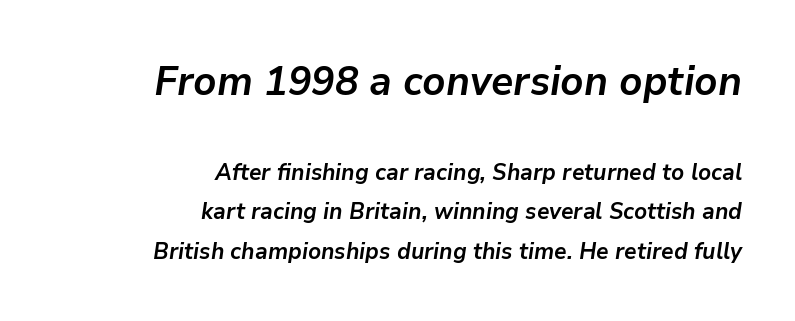
{"italic": "yes", "lean": "right", "slant_degrees": 9, "bold": "yes", "weight": "semibold", "width": "normal", "stroke_contrast": "low", "x_height": "medium", "monospaced": "no", "underline": "no", "align": "right", "line_spacing_ratio": 1.71, "letter_spacing": "normal", "letter_spacing_em": 0.0, "larger_block": "first", "size_ratio": 1.78, "glyph_px": 41}
